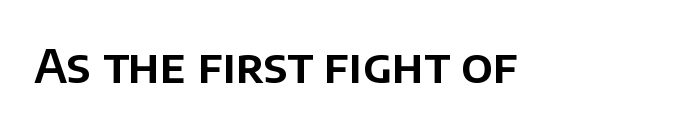
The image shows 47 px sans-serif type, upright; set normal letter spacing, not underlined; low stroke contrast and a large x-height.
